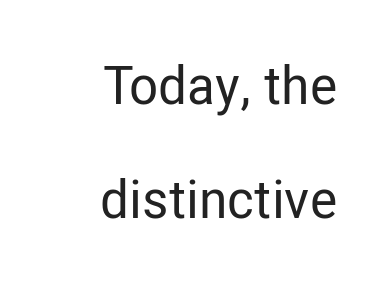
Stroke terminals: plain, sans-serif. Look at the tracking — it's just the regular setting, nothing added. One-word summary of the alignment: right. Character widths vary here, with narrow letters taking less room than wide ones. These lines stand farther apart than default settings would place them. Clear beneath every line of the passage.
